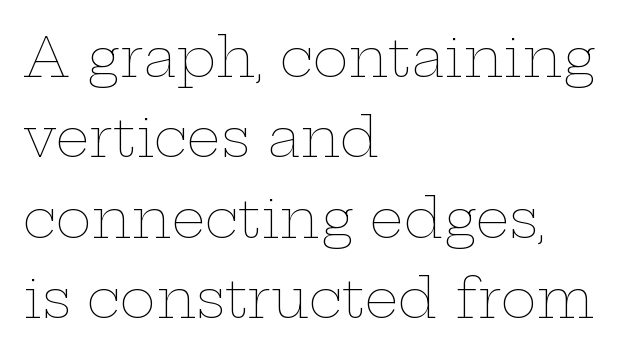
The image shows 54 px thin, wide type, upright; set left-aligned, normal line spacing (1.49x), normal letter spacing, not underlined; low stroke contrast and a medium x-height.
